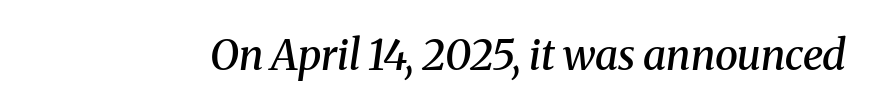
The image shows 42 px semibold serif type, italic (leaning right); set normal letter spacing, not underlined; medium stroke contrast and a medium x-height.
